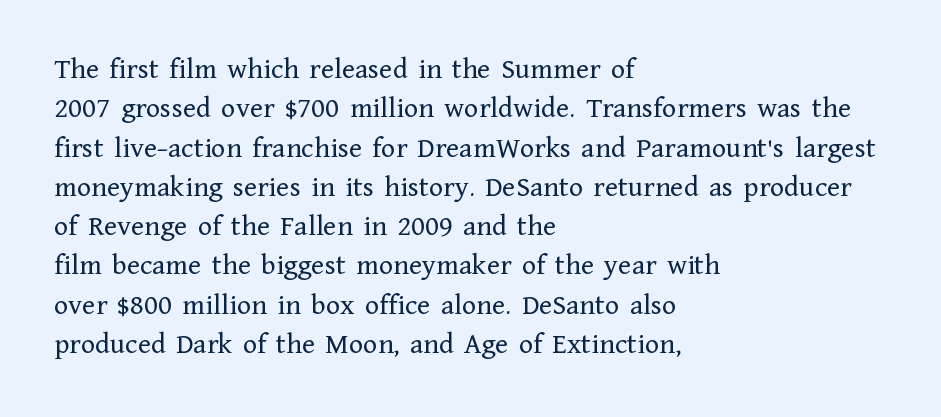
A classic flush-left, rag-right setting is used for this passage. This rendering employs a face with finishing strokes, i.e., a serif. Compared with typical body copy, the letter spacing here is the same. Rows of type keep a routine distance in the vertical direction. Underline: absent.
